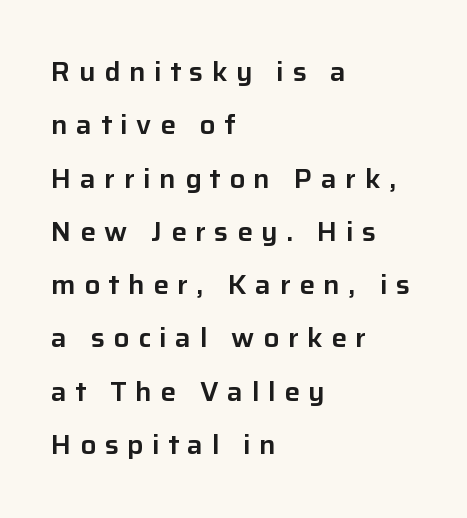
Regarding leading, the lines here are spaced well apart. Words float on clear page, feet unadorned. Italic: no, the glyphs are upright roman. Letter spacing: wide. These lines stack with their left ends in a neat column.
